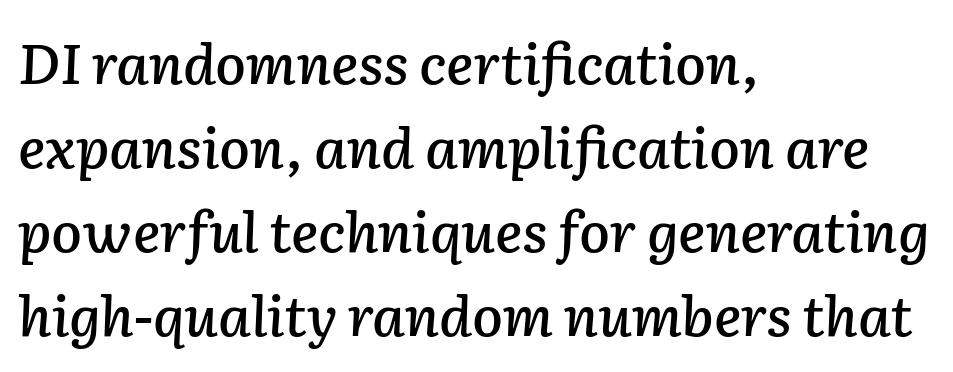
Q: Is the text italic (slanted)? A: Yes, it leans right by about 2 degrees.
Q: Is the text underlined? A: No.
Q: How is the paragraph aligned? A: Left-aligned.
Q: Is the spacing between letters normal or unusually wide? A: Normal.
Q: Is the spacing between lines tight, normal or loose? A: Normal.
Q: Width (condensed, normal, or wide)? A: Normal.
Q: Stroke contrast? A: Low.
Q: x-height? A: Medium.
Q: Monospaced? A: No.
